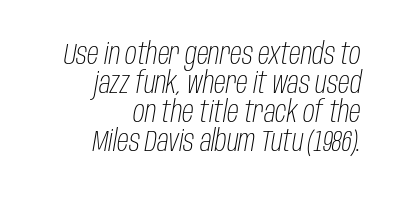
The image shows 29 px light, condensed type, italic (leaning right); set right-aligned, tight line spacing (1.0x), normal letter spacing, not underlined; low stroke contrast and a large x-height.
